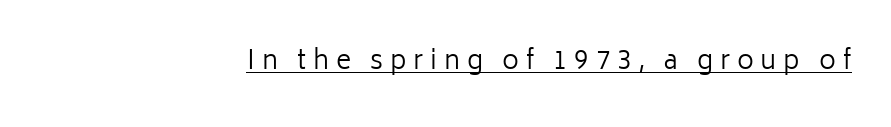
The rag falls on the left side of this text block. Every character sits straight up, as roman type does. Check the space under the baseline: a stroke is drawn there. Tracking here is generous; glyphs stand well apart from one another. Stem width sits at or under what a default text font uses.
